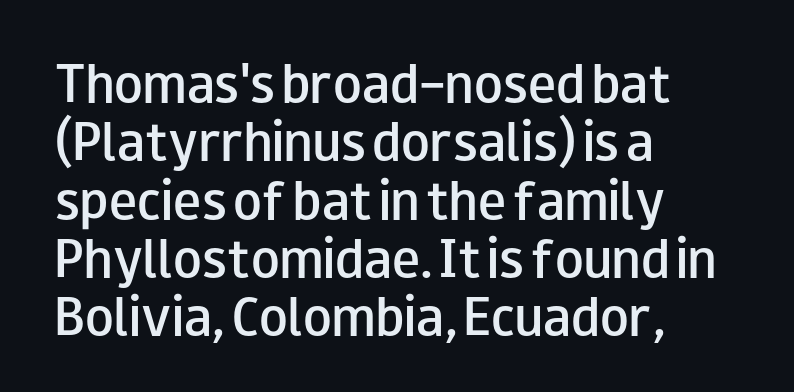
The image shows 47 px semibold, wide sans-serif type, upright; set left-aligned, line spacing 1.24x, normal letter spacing, not underlined; low stroke contrast and a small x-height.
